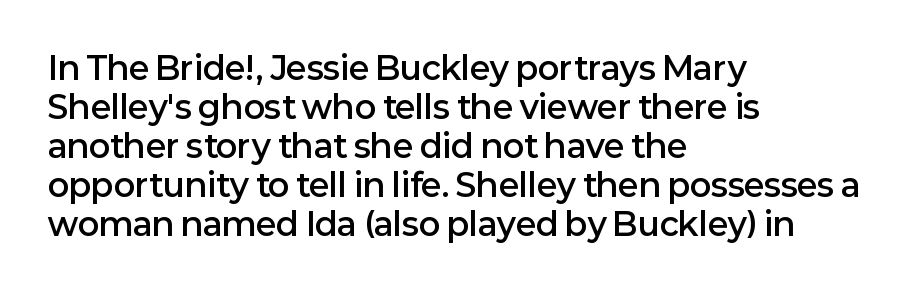
The image shows 32 px semibold sans-serif type, upright; set left-aligned, line spacing 1.22x, normal letter spacing, not underlined; low stroke contrast and a medium x-height.
